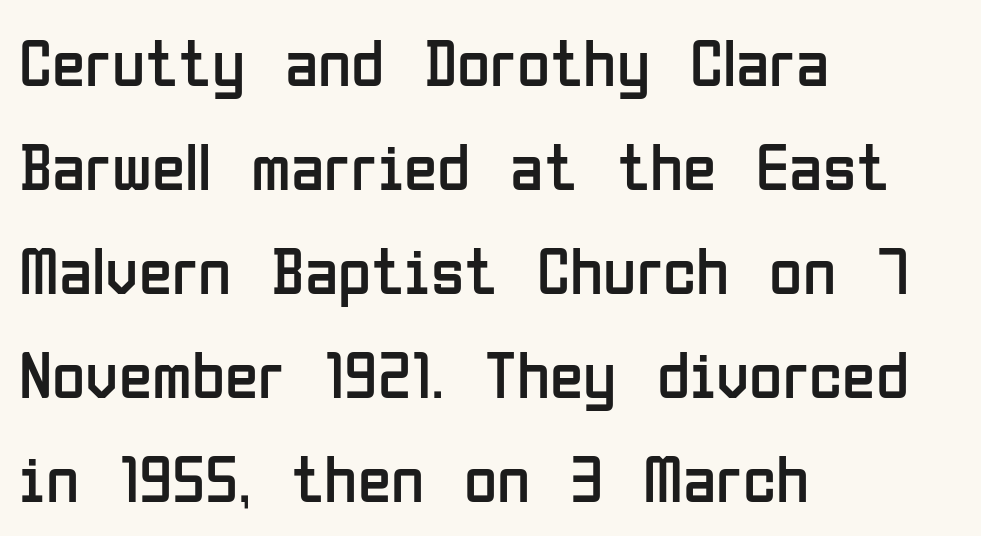
The image shows 68 px regular-weight, condensed sans-serif type, upright; set left-aligned, normal line spacing (1.53x), normal letter spacing, not underlined; low stroke contrast and a medium x-height.
